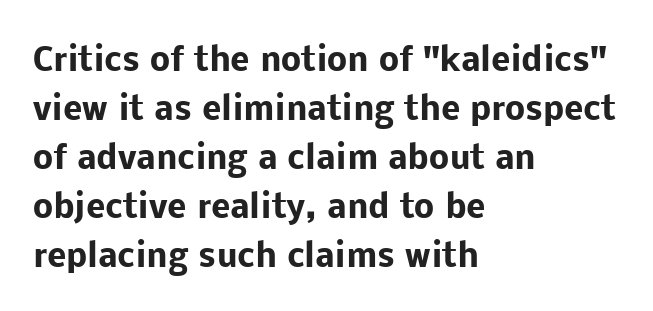
I'd call this a sans setting — the letters go barefoot. A typesetter would call this zero additional tracking. These lines are rendered in a variable-pitch font. These lines stack with their left ends in a neat column.
